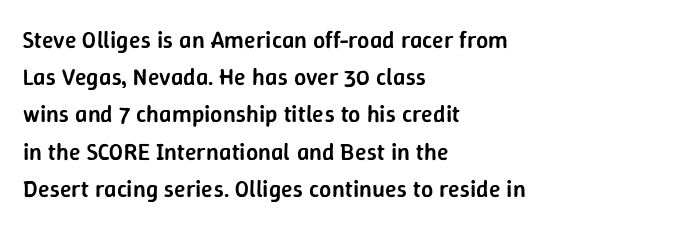
If you measured baseline to baseline, you'd find a middling distance. Summary of weight: moderately heavy, a semibold. Horizontal alignment here is leftward, the default for most running prose. Beneath every word, the page is bare.
